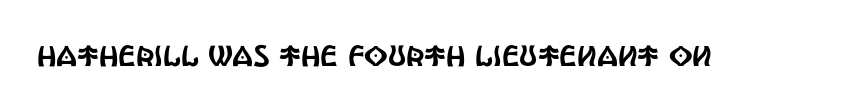
The image shows 29 px condensed sans-serif type, upright; set normal letter spacing, not underlined; a large x-height.
